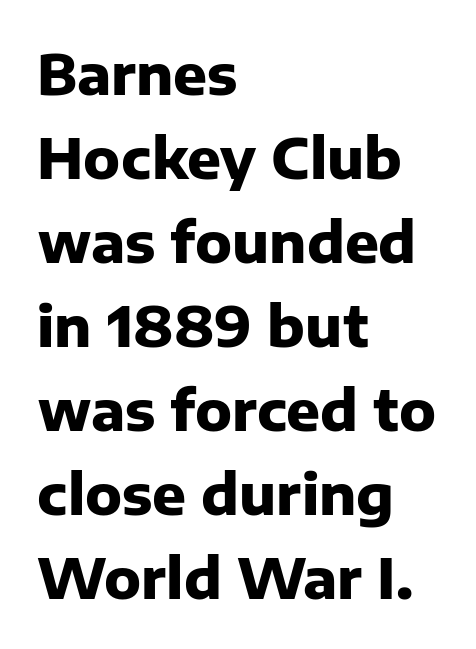
The font's upright variant was chosen for this text. Examine the stroke ends and you'll find no serifs. The rag falls on the right side of this text block. Interline gaps are of average width in this sample.
